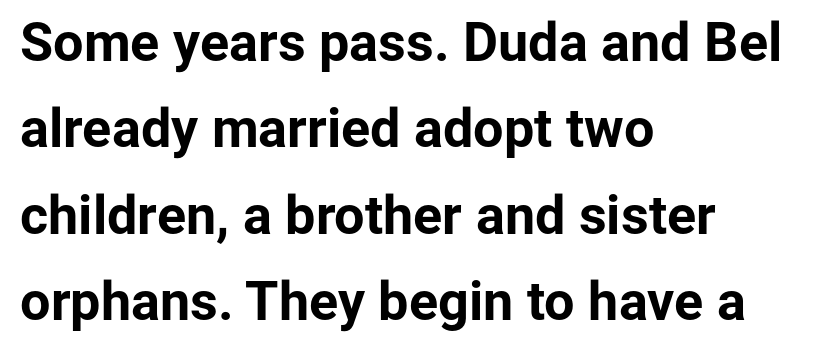
{"serif": "no", "italic": "no", "bold": "yes", "weight": "bold", "width": "normal", "stroke_contrast": "low", "x_height": "medium", "monospaced": "no", "underline": "no", "align": "left", "line_spacing": "normal", "line_spacing_ratio": 1.6, "letter_spacing": "normal", "letter_spacing_em": 0.0, "glyph_px": 54}
